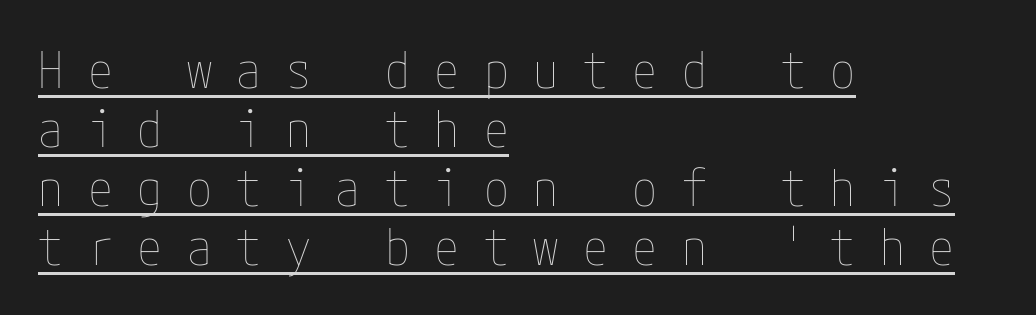
{"italic": "no", "bold": "no", "weight": "thin", "width": "condensed", "stroke_contrast": "low", "x_height": "medium", "underline": "yes", "align": "left", "line_spacing_ratio": 1.18, "letter_spacing": "wide", "letter_spacing_em": 0.49, "glyph_px": 50}
